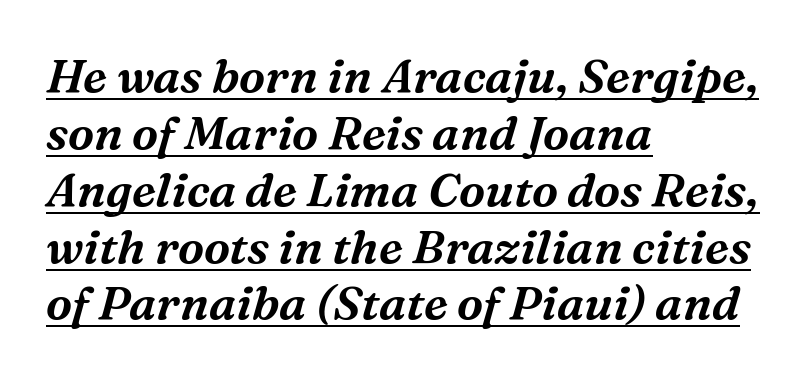
{"serif": "yes", "italic": "yes", "lean": "right", "slant_degrees": 16, "width": "normal", "stroke_contrast": "medium", "x_height": "medium", "monospaced": "no", "underline": "yes", "align": "left", "line_spacing_ratio": 1.21, "letter_spacing": "normal", "letter_spacing_em": 0.0, "glyph_px": 47}
